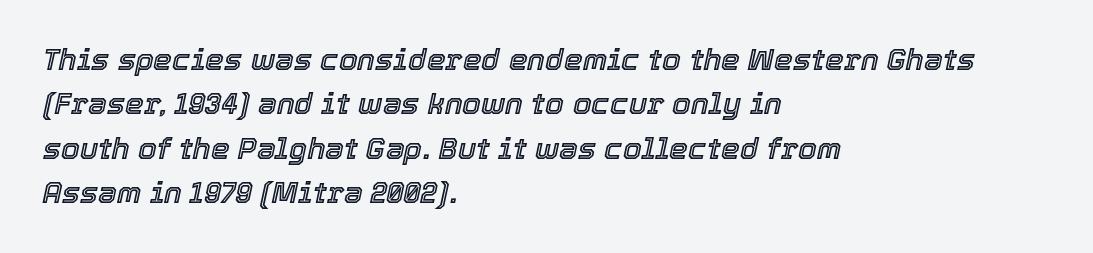
{"italic": "yes", "lean": "right", "slant_degrees": 12, "width": "normal", "x_height": "medium", "monospaced": "no", "underline": "no", "align": "left", "line_spacing": "normal", "line_spacing_ratio": 1.48, "letter_spacing": "normal", "letter_spacing_em": 0.0, "glyph_px": 30}
